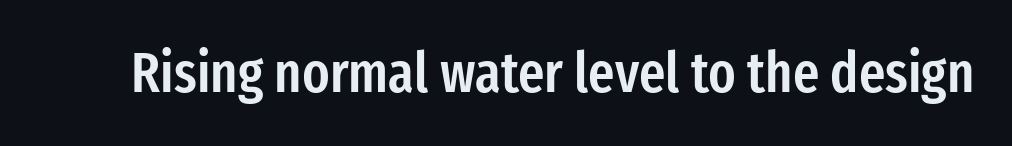
Q: Is the text bold? A: Semi-bold.
Q: Is the text italic (slanted)? A: No, it is upright.
Q: Is the typeface a serif or a sans-serif typeface? A: Sans-serif.
Q: Is the text underlined? A: No.
Q: Is the spacing between letters normal or unusually wide? A: Normal.
Q: Width (condensed, normal, or wide)? A: Condensed.
Q: Stroke contrast? A: Low.
Q: x-height? A: Medium.
Q: Monospaced? A: No.
